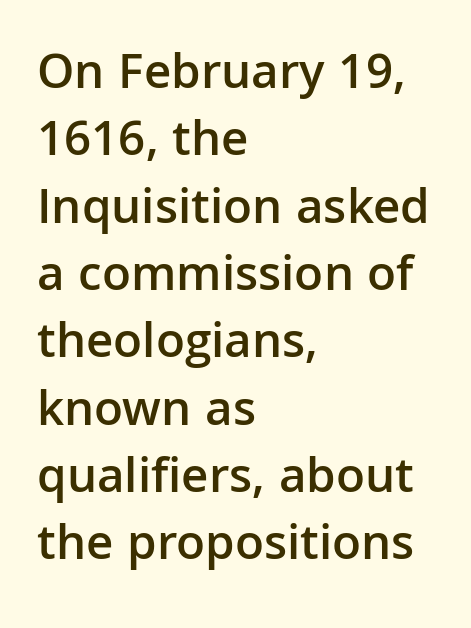
The image shows 51 px semibold sans-serif type, upright; set left-aligned, normal line spacing (1.32x), normal letter spacing, not underlined; low stroke contrast and a medium x-height.
